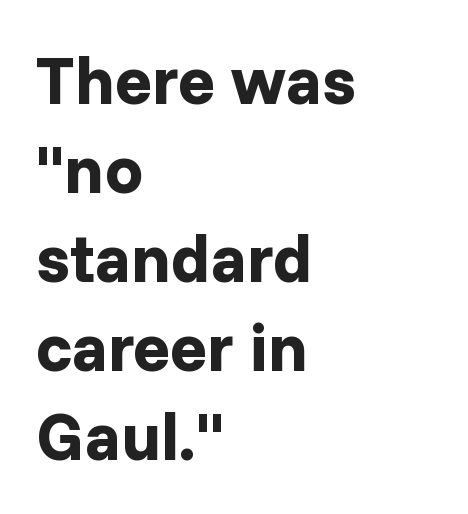
Q: Is the text bold? A: Yes.
Q: Is the text italic (slanted)? A: No, it is upright.
Q: Is the typeface a serif or a sans-serif typeface? A: Sans-serif.
Q: Is the text underlined? A: No.
Q: How is the paragraph aligned? A: Left-aligned.
Q: Is the spacing between letters normal or unusually wide? A: Normal.
Q: Is the spacing between lines tight, normal or loose? A: Normal.
Q: Width (condensed, normal, or wide)? A: Normal.
Q: Stroke contrast? A: Low.
Q: x-height? A: Medium.
Q: Monospaced? A: No.
